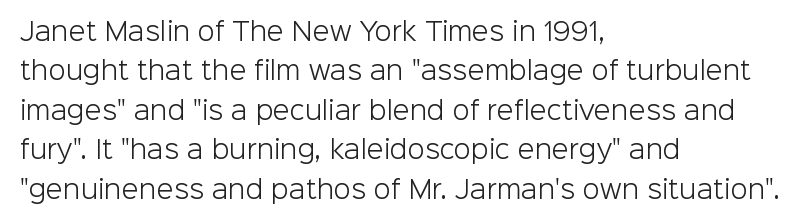
This block has exactly the height ordinary leading produces. Heft: none added — not bold. The face used here is rendered with its standard letterfit. Horizontally, the lines are justified to the leading edge only.
